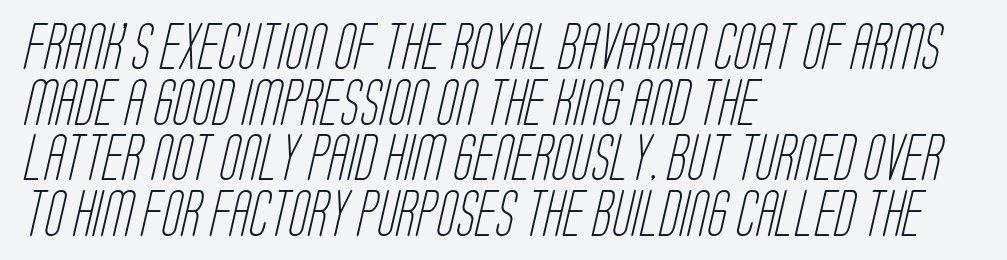
A typesetter would call this proportional, since set widths differ per character. Visually the block forms a straight wall on the left and a jagged coastline on the right. Stroke thickness stays within the range of a standard reading face or lighter. Descenders hang freely into open space. The text was rendered using a sans face with plain stroke endings. Tracking value appears to be zero — textbook default spacing.
